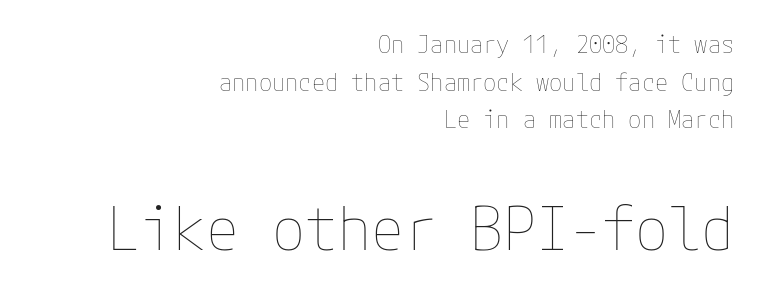
The image shows 60 px thin type, upright; set right-aligned, normal line spacing (1.57x), normal letter spacing, not underlined; the second (bottom) block is 2.5x larger; low stroke contrast and a medium x-height.
